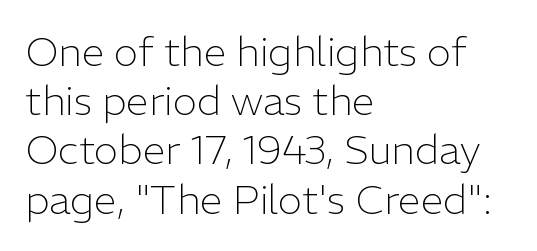
Every stem runs plumb, perpendicular to the baseline. Each line starts at the same left margin while the right side varies. No letter is thick-stroked: the sample isn't bold. The face used here is proportionally spaced, like ordinary book or web type. Anything drawn beneath the words? Only blank space. Glyph-to-glyph distance matches everyday printed text.
